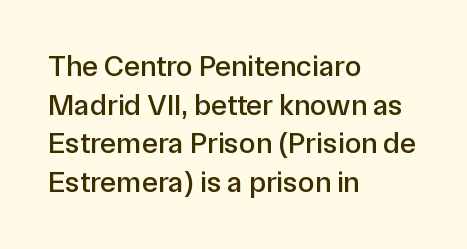
If you measured baseline to baseline, you'd find a middling distance. If you drew a ruler down the left edge, every line would touch it. The strip under each line holds only bare page. Font category for this specimen: sans-serif.
